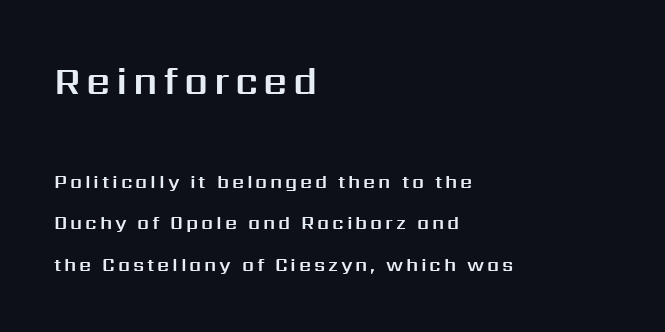
Q: Is the text italic (slanted)? A: No, it is upright.
Q: Is the typeface a serif or a sans-serif typeface? A: Sans-serif.
Q: Is the text underlined? A: No.
Q: How is the paragraph aligned? A: Left-aligned.
Q: Is the spacing between lines tight, normal or loose? A: Loose.
Q: Which block of text is set in a larger size, the first (top) or the second (bottom)? A: The first (top) one.
Q: Width (condensed, normal, or wide)? A: Normal.
Q: Stroke contrast? A: Medium.
Q: x-height? A: Medium.
Q: Monospaced? A: No.
